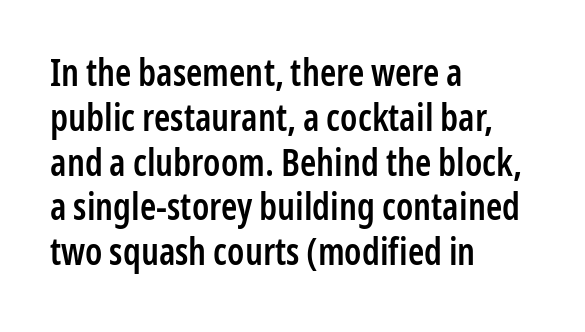
Nope, no serifs anywhere on these letters. This is moderately heavy type, rendered in semibold. Glance below the letters and you will spot only blank space. Here the designer chose a conventional face with non-uniform glyph widths. The letterforms sit shoulder to shoulder at normal distance.
